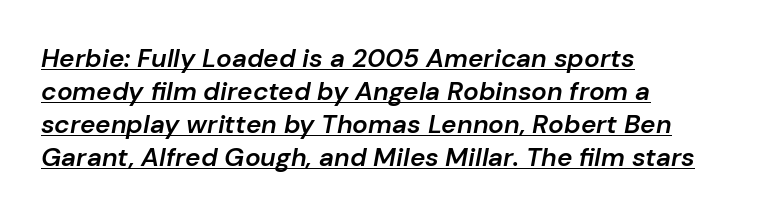
The typesetter has applied underlining to the passage shown. You could call the tracking neutral — neither tight nor loose. The line-height multiplier appears to be the usual default. Slant detected: the letters are inclined.
